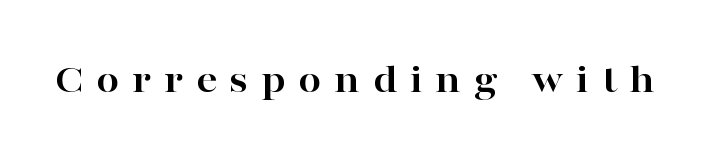
Q: Is the text bold? A: Yes.
Q: Is the text italic (slanted)? A: No, it is upright.
Q: Is the typeface a serif or a sans-serif typeface? A: Serif.
Q: Is the text underlined? A: No.
Q: Is the spacing between letters normal or unusually wide? A: Unusually wide.
Q: Width (condensed, normal, or wide)? A: Wide.
Q: Stroke contrast? A: High.
Q: x-height? A: Medium.
Q: Monospaced? A: No.
